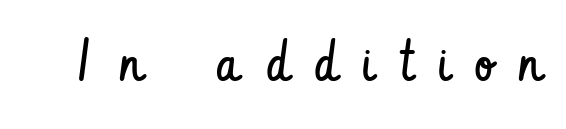
The image shows 58 px regular-weight, condensed sans-serif type, upright; set unusually wide letter spacing (+0.45 em), not underlined; low stroke contrast and a small x-height.
